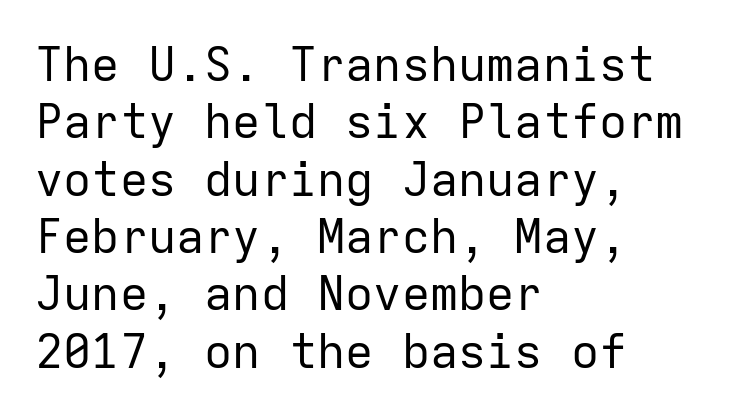
This sample uses a sans-serif face. Each letter, wide or thin by design, is forced into the same width here. Nobody drew a line under any word here. There is no visible air inserted between adjacent glyphs.
